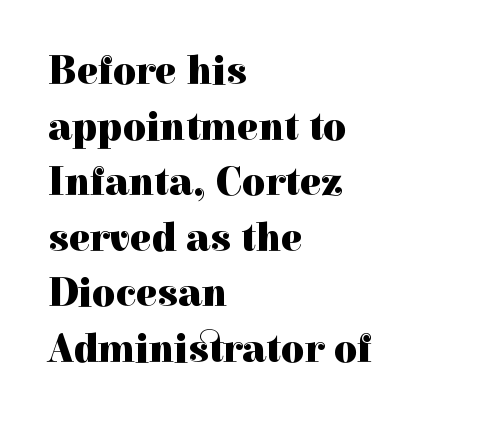
{"serif": "yes", "italic": "no", "bold": "yes", "weight": "heavy", "width": "normal", "x_height": "medium", "monospaced": "no", "underline": "no", "align": "left", "line_spacing": "normal", "line_spacing_ratio": 1.39, "letter_spacing": "normal", "letter_spacing_em": 0.0, "glyph_px": 40}
